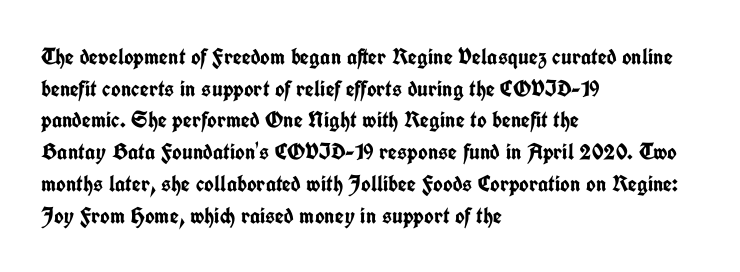
Q: Is the text bold? A: Yes.
Q: Is the text italic (slanted)? A: No, it is upright.
Q: Is the text underlined? A: No.
Q: How is the paragraph aligned? A: Left-aligned.
Q: Is the spacing between letters normal or unusually wide? A: Normal.
Q: Is the spacing between lines tight, normal or loose? A: Normal.
